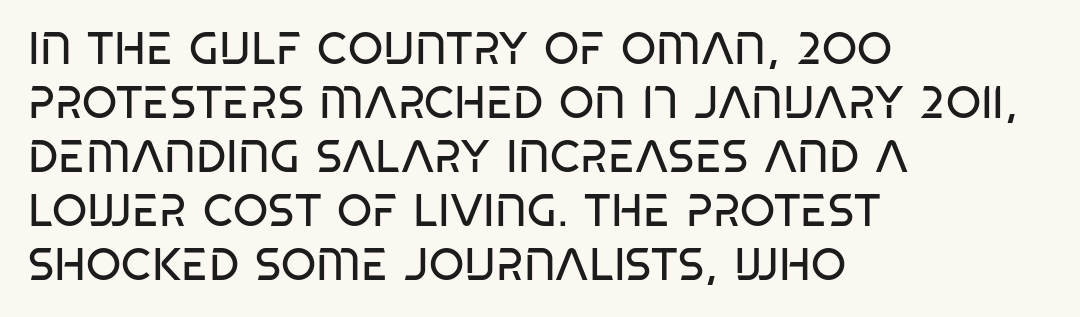
Quick note: underline off. You could call the tracking neutral — neither tight nor loose. In CSS terms this would be text-align: left. To sum up the face: it is a sans, with no serifs. Bold? No — there's no thickening of the strokes. You could not count columns in this text — the font is proportionally spaced.
